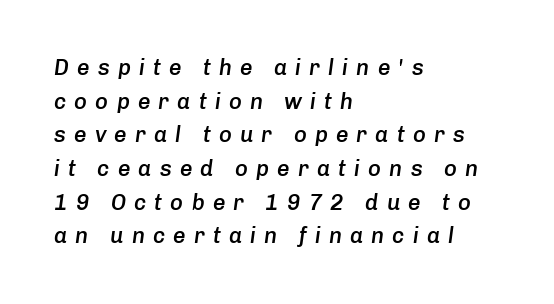
Q: Is the text bold? A: Semi-bold.
Q: Is the text italic (slanted)? A: Yes, it leans right by about 8 degrees.
Q: Is the text underlined? A: No.
Q: How is the paragraph aligned? A: Left-aligned.
Q: Is the spacing between letters normal or unusually wide? A: Unusually wide.
Q: Is the spacing between lines tight, normal or loose? A: Normal.
